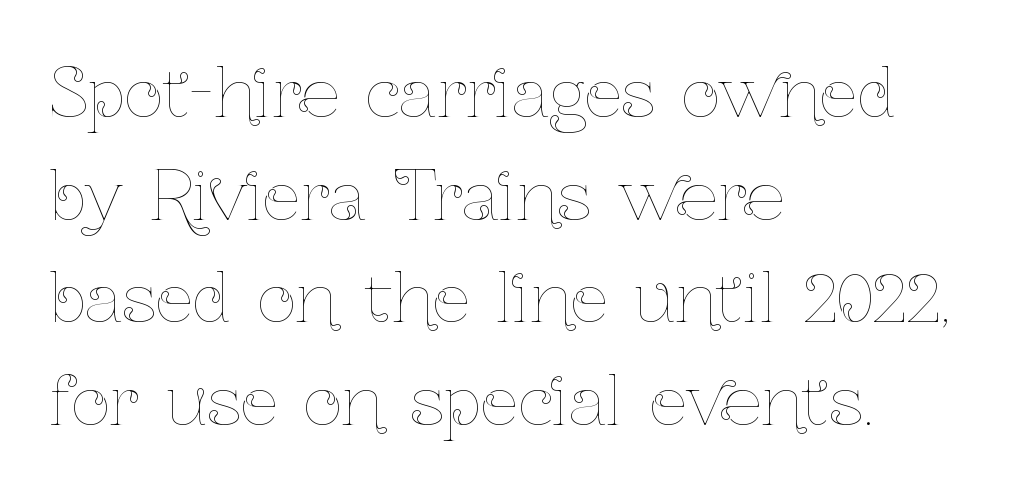
The image shows 67 px thin, condensed type, upright; set left-aligned, normal line spacing (1.53x), normal letter spacing, not underlined; low stroke contrast and a medium x-height.
